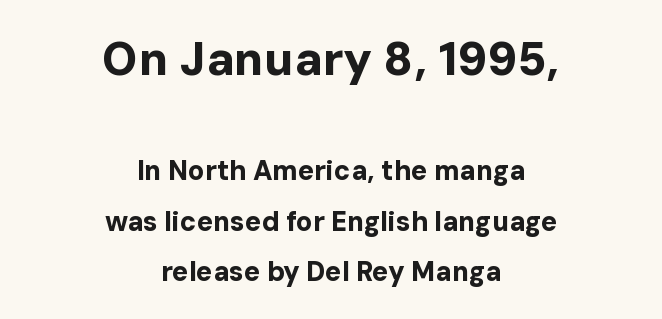
Q: Is the text bold? A: Yes.
Q: Is the text italic (slanted)? A: No, it is upright.
Q: Is the typeface a serif or a sans-serif typeface? A: Sans-serif.
Q: Is the text underlined? A: No.
Q: How is the paragraph aligned? A: Centered.
Q: Is the spacing between letters normal or unusually wide? A: Normal.
Q: Which block of text is set in a larger size, the first (top) or the second (bottom)? A: The first (top) one.
Q: Width (condensed, normal, or wide)? A: Normal.
Q: Stroke contrast? A: Low.
Q: x-height? A: Medium.
Q: Monospaced? A: No.
